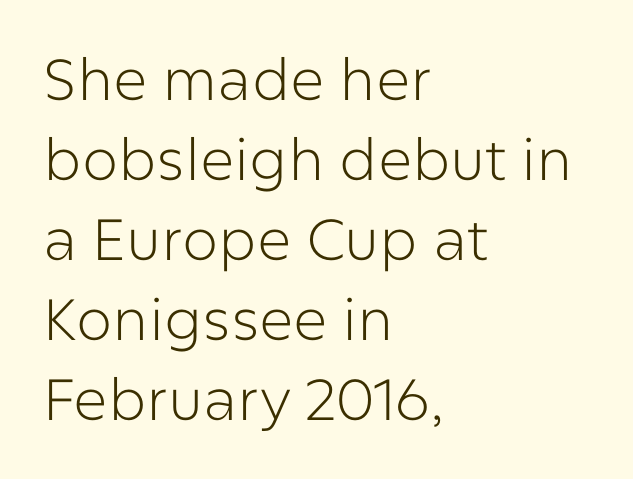
Q: Is the text bold? A: No.
Q: Is the text italic (slanted)? A: No, it is upright.
Q: Is the typeface a serif or a sans-serif typeface? A: Sans-serif.
Q: Is the text underlined? A: No.
Q: How is the paragraph aligned? A: Left-aligned.
Q: Is the spacing between letters normal or unusually wide? A: Normal.
Q: Is the spacing between lines tight, normal or loose? A: Normal.
Q: Width (condensed, normal, or wide)? A: Normal.
Q: Stroke contrast? A: Low.
Q: x-height? A: Medium.
Q: Monospaced? A: No.
